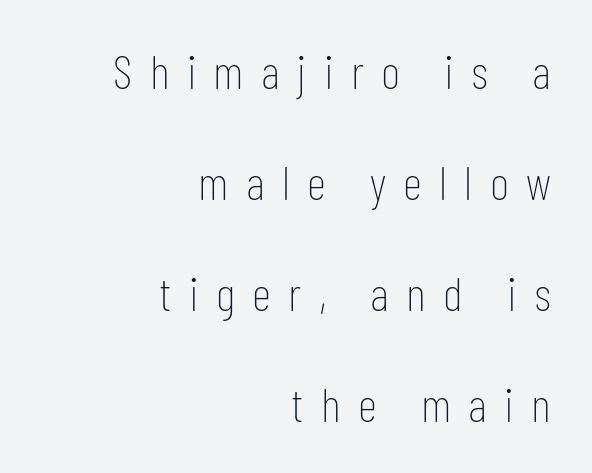
The letters advance in unequal steps, a hallmark of proportional type. Weight: not bold — regular or lighter. Typographically, this falls in the sans-serif category. A typesetter would call this leading open, well beyond the default. Plain, unruled lines of type.
